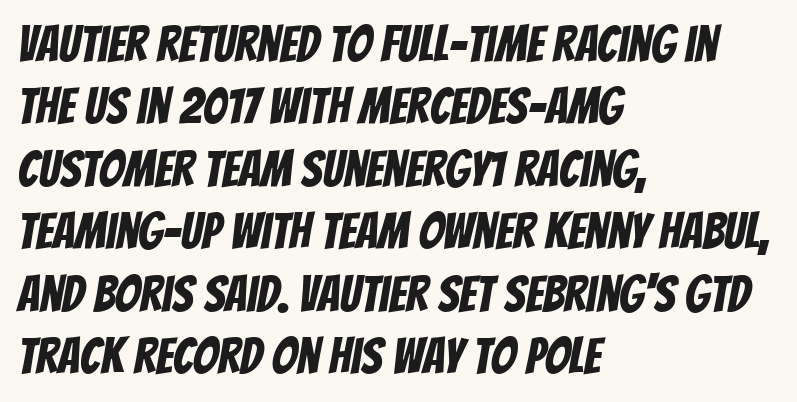
Interline gaps are of average width in this sample. Only glyphs here, with clear space below each row. The line texture is even and compact thanks to regular tracking. You can tell from the bare stems that sans-serif type was used.
